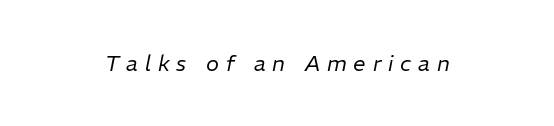
The image shows 22 px text type, italic (leaning right); set unusually wide letter spacing (+0.31 em), not underlined.
